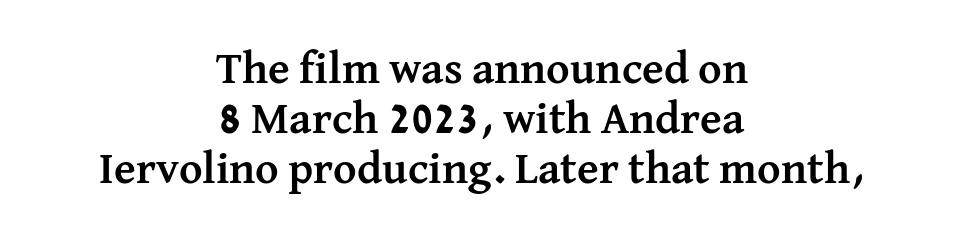
Q: Is the text bold? A: Yes.
Q: Is the text italic (slanted)? A: No, it is upright.
Q: Is the typeface a serif or a sans-serif typeface? A: Serif.
Q: Is the text underlined? A: No.
Q: How is the paragraph aligned? A: Centered.
Q: Is the spacing between letters normal or unusually wide? A: Normal.
Q: Is the spacing between lines tight, normal or loose? A: Tight.
Q: Width (condensed, normal, or wide)? A: Normal.
Q: Stroke contrast? A: Medium.
Q: x-height? A: Medium.
Q: Monospaced? A: No.
